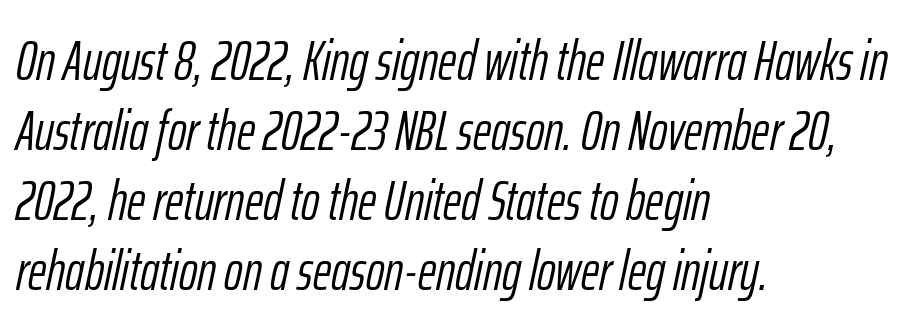
Spacing verdict: proportional, widths tailored to each character. No letter is thick-stroked: the sample isn't bold. The passage shown leans; its letterforms are oblique. No extra tracking has been applied to these lines. Type without underlining.
